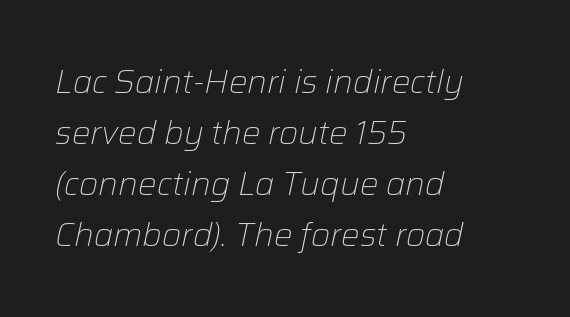
Q: Is the text bold? A: No.
Q: Is the text italic (slanted)? A: Yes, it leans right by about 12 degrees.
Q: Is the text underlined? A: No.
Q: How is the paragraph aligned? A: Left-aligned.
Q: Is the spacing between letters normal or unusually wide? A: Normal.
Q: Is the spacing between lines tight, normal or loose? A: Normal.
Q: Width (condensed, normal, or wide)? A: Normal.
Q: Stroke contrast? A: Low.
Q: x-height? A: Medium.
Q: Monospaced? A: No.
